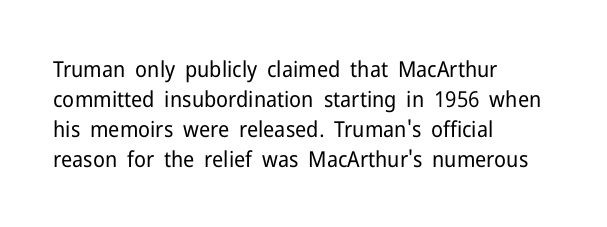
Q: Is the text bold? A: No.
Q: Is the text italic (slanted)? A: No, it is upright.
Q: Is the text underlined? A: No.
Q: How is the paragraph aligned? A: Left-aligned.
Q: Is the spacing between letters normal or unusually wide? A: Normal.
Q: Is the spacing between lines tight, normal or loose? A: Normal.
